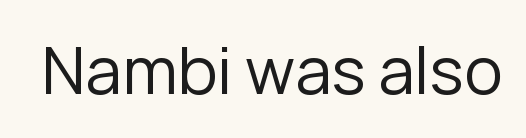
The image shows 65 px regular-weight sans-serif type, upright; set normal letter spacing, not underlined; low stroke contrast and a medium x-height.
